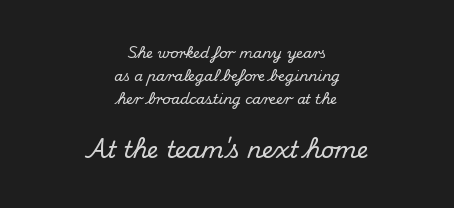
The image shows 23 px text type; set centered, normal line spacing (1.66x), normal letter spacing, not underlined; the second (bottom) block is 1.64x larger.
